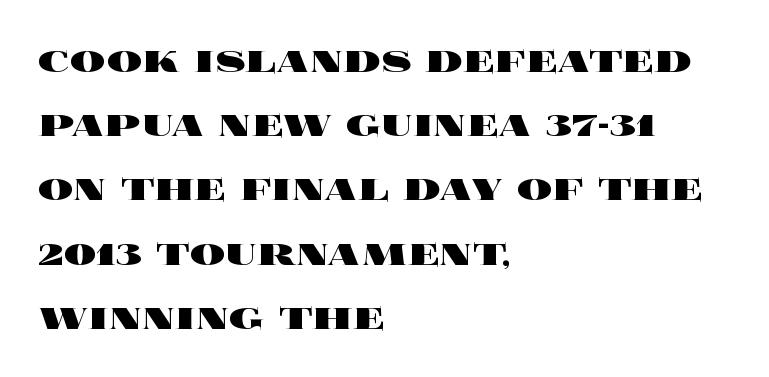
Q: Is the text bold? A: Yes.
Q: Is the text italic (slanted)? A: No, it is upright.
Q: Is the text underlined? A: No.
Q: How is the paragraph aligned? A: Left-aligned.
Q: Is the spacing between letters normal or unusually wide? A: Normal.
Q: Is the spacing between lines tight, normal or loose? A: Normal.
Q: Width (condensed, normal, or wide)? A: Wide.
Q: x-height? A: Large.
Q: Monospaced? A: No.
